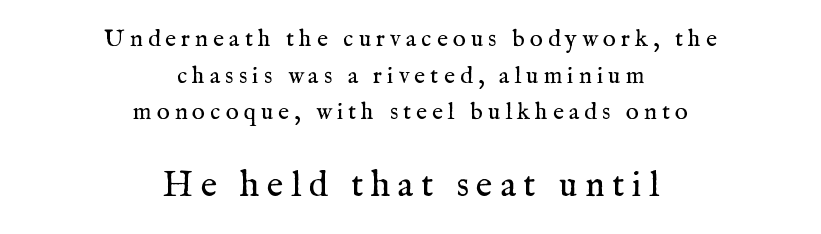
The image shows 36 px regular-weight serif type, upright; set centered, normal line spacing (1.53x), unusually wide letter spacing (+0.21 em), not underlined; the second (bottom) block is 1.5x larger; medium stroke contrast and a medium x-height.
